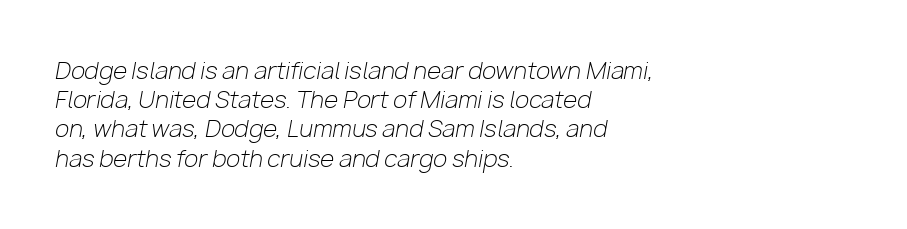
Q: Is the text bold? A: No.
Q: Is the text italic (slanted)? A: Yes, it leans right by about 10 degrees.
Q: Is the text underlined? A: No.
Q: How is the paragraph aligned? A: Left-aligned.
Q: Is the spacing between letters normal or unusually wide? A: Normal.
Q: Is the spacing between lines tight, normal or loose? A: Normal.
